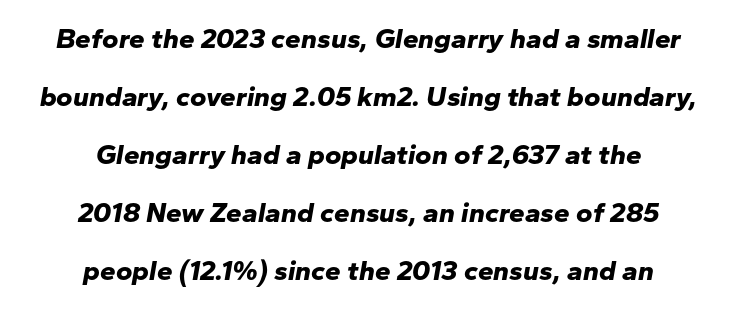
Q: Is the text bold? A: Yes.
Q: Is the text italic (slanted)? A: Yes, it leans right by about 10 degrees.
Q: Is the text underlined? A: No.
Q: How is the paragraph aligned? A: Centered.
Q: Is the spacing between letters normal or unusually wide? A: Normal.
Q: Is the spacing between lines tight, normal or loose? A: Loose.
Q: Width (condensed, normal, or wide)? A: Normal.
Q: Stroke contrast? A: Low.
Q: x-height? A: Medium.
Q: Monospaced? A: No.
